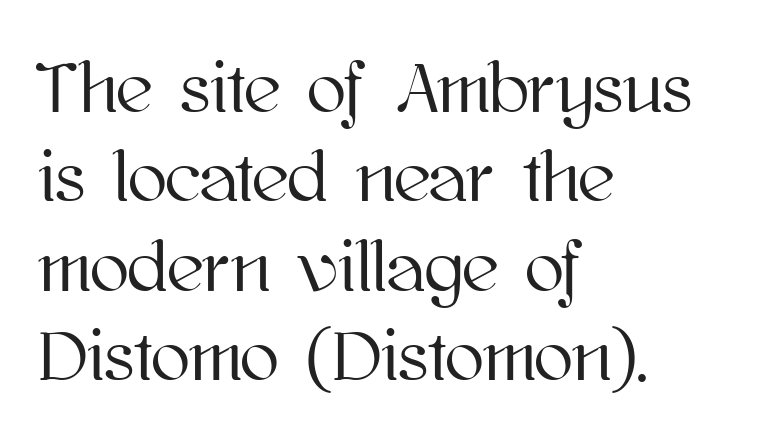
Q: Is the text italic (slanted)? A: No, it is upright.
Q: Is the text underlined? A: No.
Q: How is the paragraph aligned? A: Left-aligned.
Q: Is the spacing between letters normal or unusually wide? A: Normal.
Q: Width (condensed, normal, or wide)? A: Normal.
Q: Stroke contrast? A: High.
Q: x-height? A: Medium.
Q: Monospaced? A: No.
